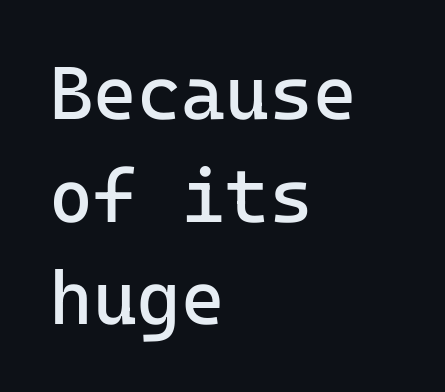
{"serif": "no", "italic": "no", "bold": "no", "weight": "regular", "width": "normal", "stroke_contrast": "low", "x_height": "medium", "monospaced": "yes", "underline": "no", "align": "left", "line_spacing": "normal", "line_spacing_ratio": 1.37, "letter_spacing": "normal", "letter_spacing_em": 0.0, "glyph_px": 75}
